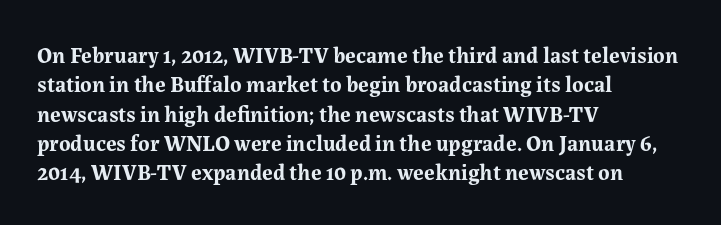
{"italic": "no", "bold": "yes", "underline": "no", "align": "left", "line_spacing": "normal", "line_spacing_ratio": 1.33, "letter_spacing": "normal", "letter_spacing_em": 0.0, "glyph_px": 22}
